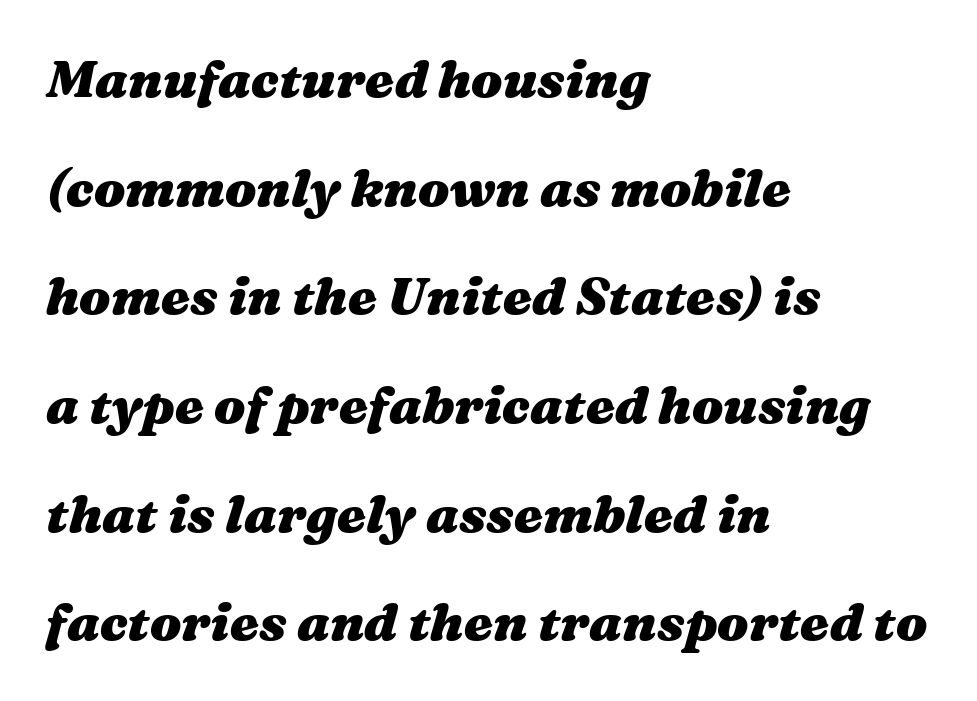
The image shows 52 px heavy, wide type, italic (leaning right); set left-aligned, loose line spacing (2.09x), normal letter spacing, not underlined; medium stroke contrast and a medium x-height.
